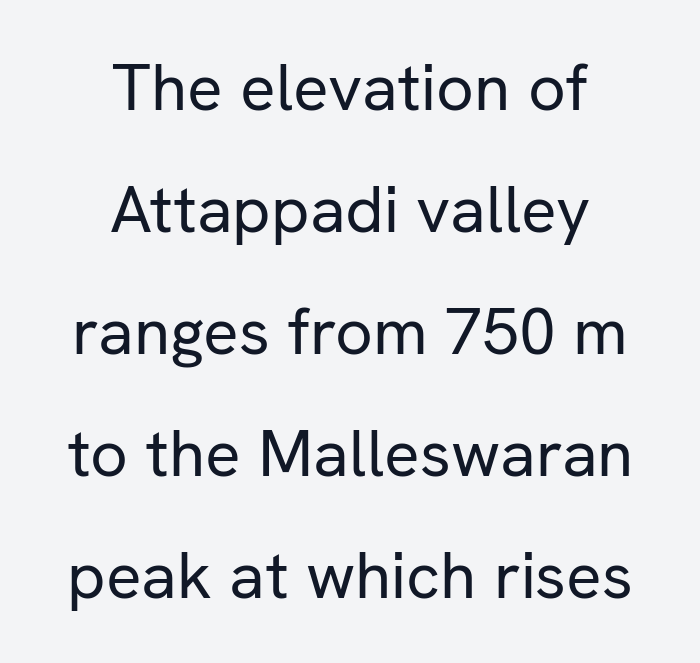
Q: Is the text bold? A: No.
Q: Is the text italic (slanted)? A: No, it is upright.
Q: Is the typeface a serif or a sans-serif typeface? A: Sans-serif.
Q: Is the text underlined? A: No.
Q: How is the paragraph aligned? A: Centered.
Q: Is the spacing between letters normal or unusually wide? A: Normal.
Q: Width (condensed, normal, or wide)? A: Normal.
Q: Stroke contrast? A: Low.
Q: x-height? A: Medium.
Q: Monospaced? A: No.
